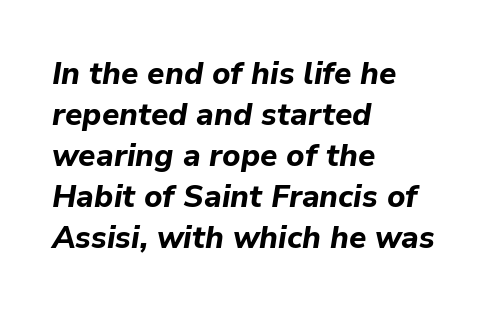
Inter-character spacing is left at the font's built-in metrics. This sample has the flowing, uneven cadence of proportional lettering. These lines were composed using italics. I'd describe the lettering as bold — thick and assertive. Compared with a centered layout, this one pins lines to the left instead.
